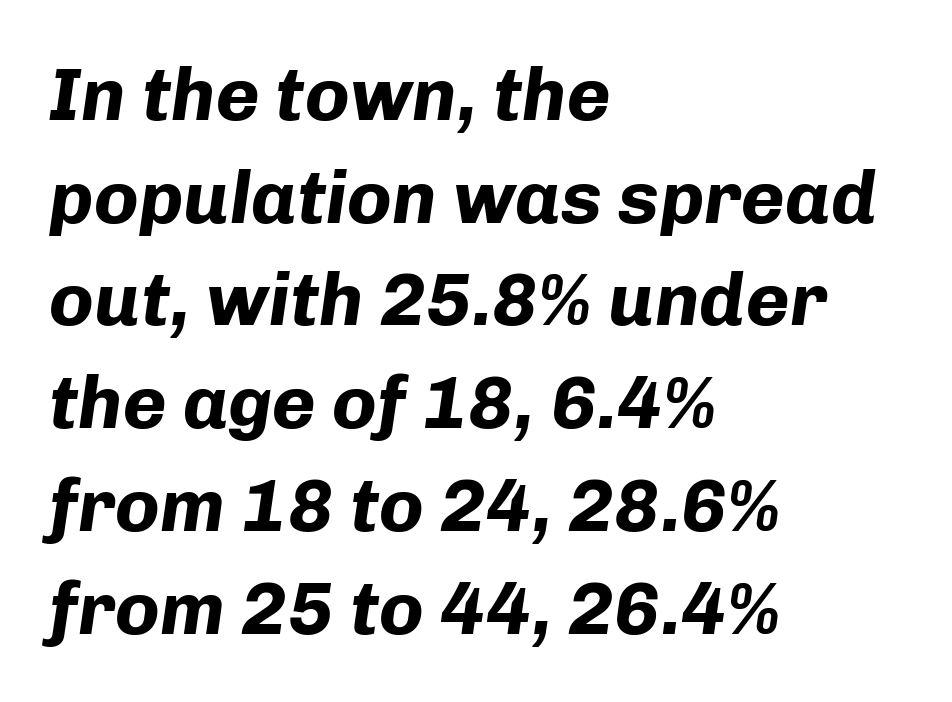
Q: Is the text bold? A: Yes.
Q: Is the text italic (slanted)? A: Yes, it leans right by about 8 degrees.
Q: Is the text underlined? A: No.
Q: How is the paragraph aligned? A: Left-aligned.
Q: Is the spacing between letters normal or unusually wide? A: Normal.
Q: Is the spacing between lines tight, normal or loose? A: Normal.
Q: Width (condensed, normal, or wide)? A: Normal.
Q: Stroke contrast? A: Low.
Q: x-height? A: Medium.
Q: Monospaced? A: No.
